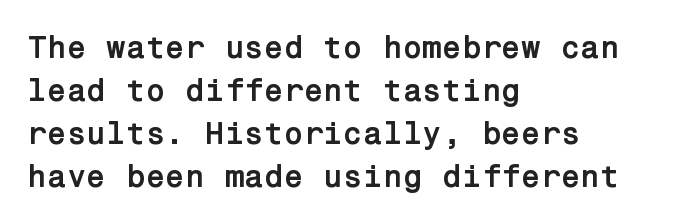
The image shows 32 px semibold sans-serif type, upright; set left-aligned, normal line spacing (1.34x), normal letter spacing, not underlined; low stroke contrast and a medium x-height.
